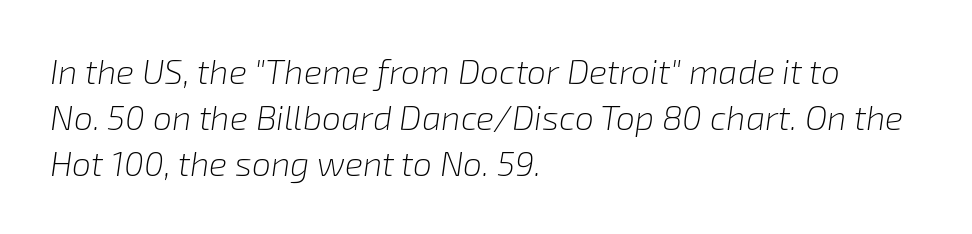
{"italic": "yes", "lean": "right", "slant_degrees": 8, "bold": "no", "weight": "light", "width": "normal", "stroke_contrast": "low", "x_height": "medium", "monospaced": "no", "underline": "no", "align": "left", "line_spacing": "normal", "line_spacing_ratio": 1.35, "letter_spacing": "normal", "letter_spacing_em": 0.0, "glyph_px": 34}
